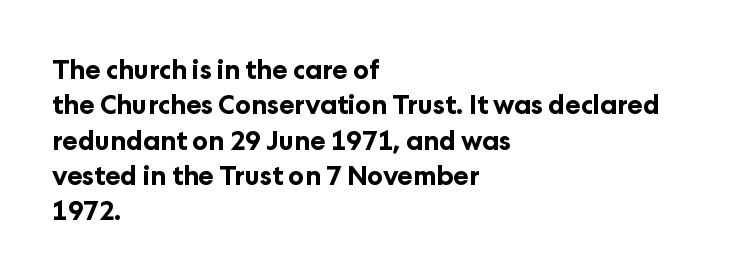
Normally led — the rows are evenly, conventionally spaced. A roman cut, with each character standing at attention. The gaps between neighbouring characters are ordinary and unremarkable. The words here are not underlined. Left-aligned paragraph, ragged on the right. The typesetting leans heavy: a genuine bold.
